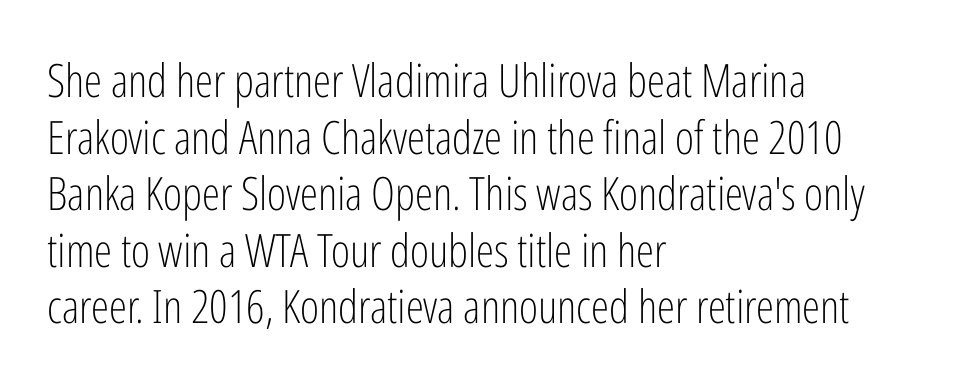
{"serif": "no", "italic": "no", "bold": "no", "weight": "light", "width": "condensed", "stroke_contrast": "low", "x_height": "medium", "monospaced": "no", "underline": "no", "align": "left", "line_spacing_ratio": 1.23, "letter_spacing": "normal", "letter_spacing_em": 0.0, "glyph_px": 46}
